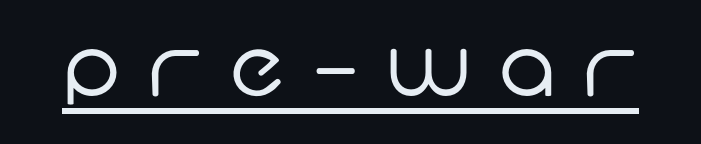
{"serif": "no", "bold": "no", "weight": "regular", "width": "normal", "stroke_contrast": "low", "x_height": "large", "monospaced": "no", "underline": "yes", "letter_spacing": "wide", "letter_spacing_em": 0.34, "glyph_px": 80}
